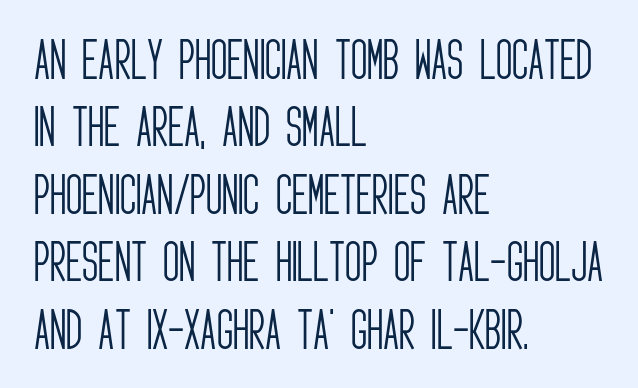
Descenders hang freely into open space. There is no visible air inserted between adjacent glyphs. Unlike italic type, these characters show no tilt at all. Note the varied advance widths — an 'i' is clearly narrower than an 'm'. The typeface chosen for these lines omits serifs.
